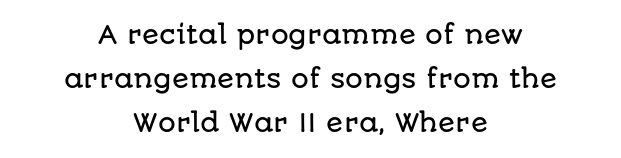
Q: Is the text italic (slanted)? A: No, it is upright.
Q: Is the text underlined? A: No.
Q: How is the paragraph aligned? A: Centered.
Q: Is the spacing between letters normal or unusually wide? A: Normal.
